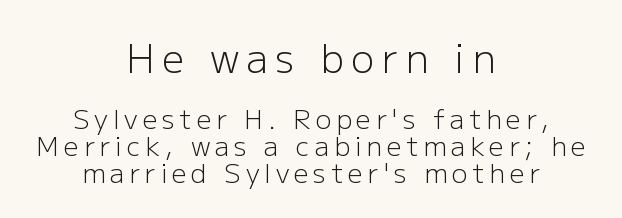
{"serif": "no", "italic": "no", "bold": "no", "weight": "light", "width": "normal", "stroke_contrast": "low", "x_height": "medium", "monospaced": "no", "underline": "no", "align": "center", "line_spacing": "tight", "line_spacing_ratio": 1.03, "larger_block": "first", "size_ratio": 1.5, "glyph_px": 39}
